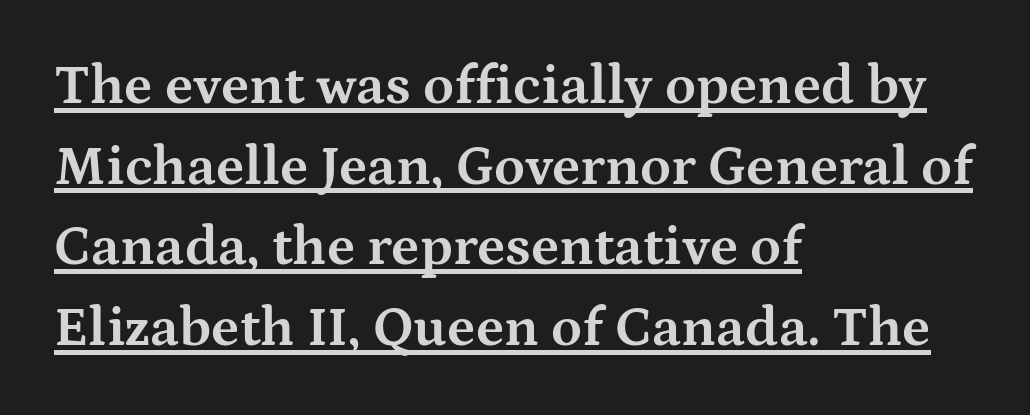
The image shows 56 px bold, wide serif type, upright; set left-aligned, normal line spacing (1.44x), normal letter spacing, underlined; medium stroke contrast and a medium x-height.
